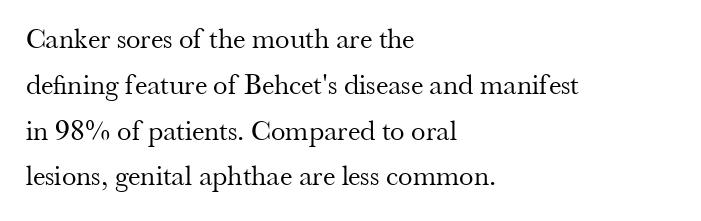
Each row of text sits above clean, open space. This rendering employs a face with finishing strokes, i.e., a serif. The leading is moderate, giving the passage an even texture. Line starts are locked; line ends wander. This reads as an unemphasized weight, regular at the heaviest. If you drew a line through each stem, it would be perfectly vertical.
